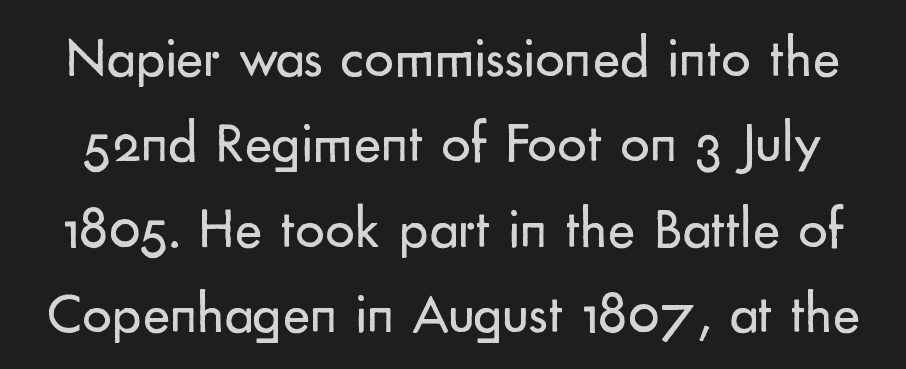
The image shows 58 px regular-weight sans-serif type, upright; set normal line spacing (1.47x), normal letter spacing, not underlined; low stroke contrast and a small x-height.
